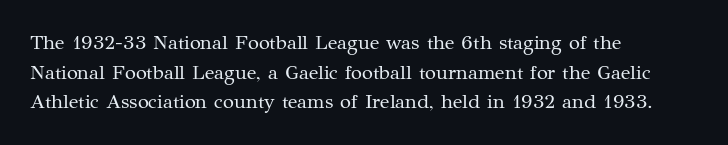
{"italic": "no", "bold": "no", "underline": "no", "align": "left", "line_spacing": "normal", "line_spacing_ratio": 1.48, "letter_spacing": "normal", "letter_spacing_em": 0.0, "glyph_px": 20}
